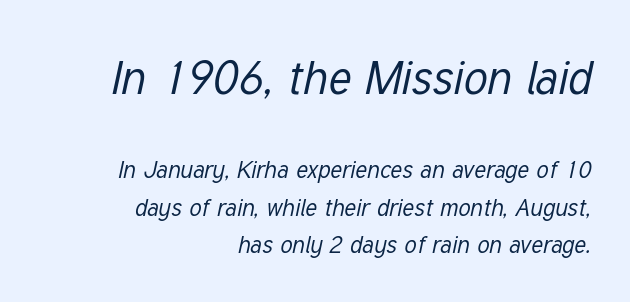
Underline: absent. It's the slanting kind of type. Caption: upper text group enlarged, lower text group reduced. These lines are rendered in a variable-pitch font.
